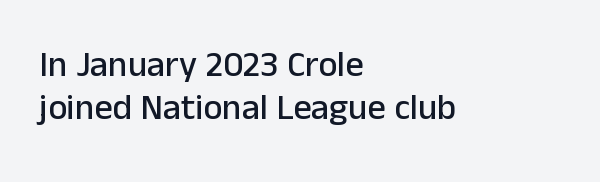
Q: Is the text italic (slanted)? A: No, it is upright.
Q: Is the typeface a serif or a sans-serif typeface? A: Sans-serif.
Q: Is the text underlined? A: No.
Q: How is the paragraph aligned? A: Left-aligned.
Q: Is the spacing between letters normal or unusually wide? A: Normal.
Q: Width (condensed, normal, or wide)? A: Normal.
Q: Stroke contrast? A: Low.
Q: x-height? A: Medium.
Q: Monospaced? A: No.
